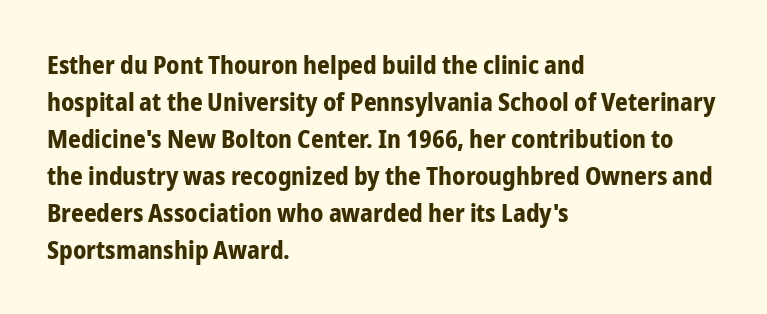
Q: Is the text bold? A: Yes.
Q: Is the text italic (slanted)? A: No, it is upright.
Q: Is the text underlined? A: No.
Q: How is the paragraph aligned? A: Left-aligned.
Q: Is the spacing between letters normal or unusually wide? A: Normal.
Q: Is the spacing between lines tight, normal or loose? A: Normal.
